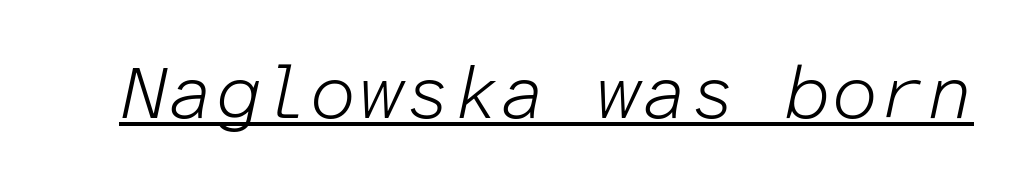
{"italic": "yes", "lean": "right", "slant_degrees": 12, "bold": "no", "weight": "light", "width": "normal", "stroke_contrast": "low", "x_height": "medium", "monospaced": "yes", "underline": "yes", "letter_spacing": "normal", "letter_spacing_em": 0.0, "glyph_px": 75}
